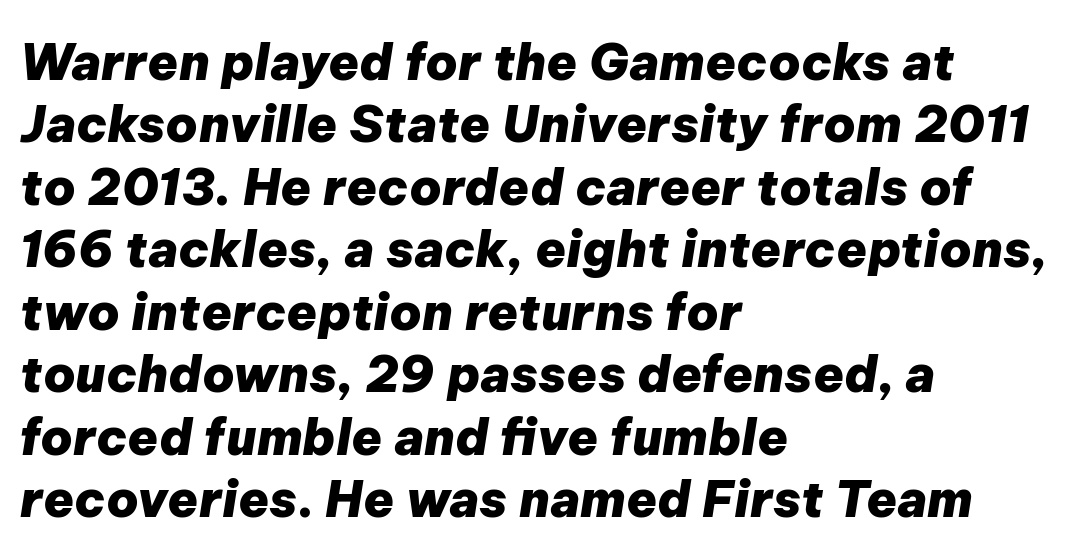
Q: Is the text bold? A: Yes.
Q: Is the text italic (slanted)? A: Yes, it leans right by about 9 degrees.
Q: Is the text underlined? A: No.
Q: How is the paragraph aligned? A: Left-aligned.
Q: Is the spacing between letters normal or unusually wide? A: Normal.
Q: Is the spacing between lines tight, normal or loose? A: Normal.
Q: Width (condensed, normal, or wide)? A: Normal.
Q: Stroke contrast? A: Low.
Q: x-height? A: Medium.
Q: Monospaced? A: No.
